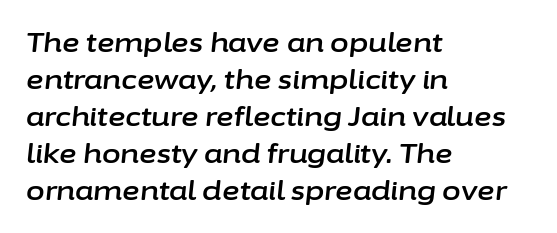
Notice how the passage keeps a crisp vertical edge on the left only. A bare baseline throughout the passage. Each new line begins a customary step beneath the previous one. The axis of the letterforms is tilted away from vertical. Compared with typical body copy, the letter spacing here is the same.
